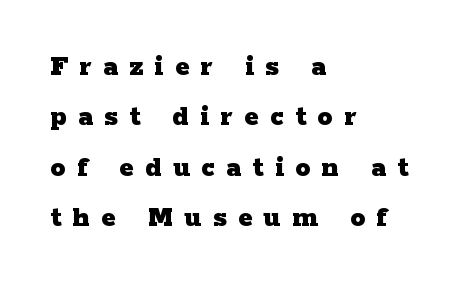
Spacing verdict: proportional, widths tailored to each character. The passage is arranged the way most books set body copy — flush left. The font's upright variant was chosen for this text. Each new line begins a customary step beneath the previous one. In terms of weight, the rendering is a true, heavy bold. Honestly, the letter spacing is so wide it's the main thing you notice.
